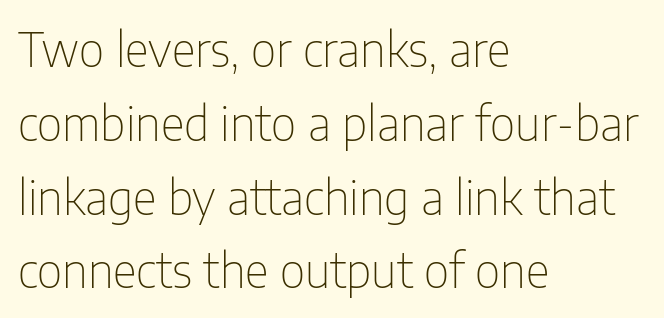
Q: Is the text bold? A: No.
Q: Is the text italic (slanted)? A: No, it is upright.
Q: Is the typeface a serif or a sans-serif typeface? A: Sans-serif.
Q: Is the text underlined? A: No.
Q: How is the paragraph aligned? A: Left-aligned.
Q: Is the spacing between letters normal or unusually wide? A: Normal.
Q: Is the spacing between lines tight, normal or loose? A: Normal.
Q: Width (condensed, normal, or wide)? A: Condensed.
Q: Stroke contrast? A: Low.
Q: x-height? A: Medium.
Q: Monospaced? A: No.
